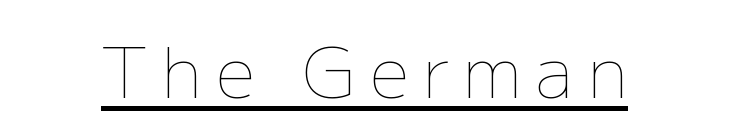
The image shows 70 px thin type, upright; set underlined; low stroke contrast and a medium x-height.
